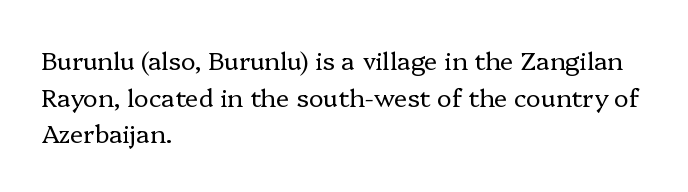
The image shows 25 px text type, upright; set left-aligned, normal line spacing (1.47x), normal letter spacing, not underlined.
